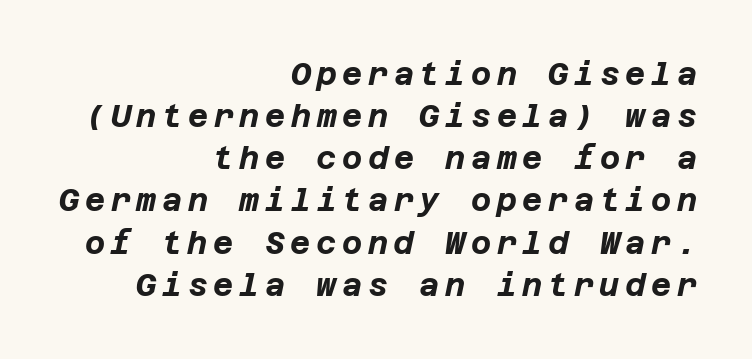
{"italic": "yes", "lean": "right", "slant_degrees": 12, "bold": "yes", "weight": "bold", "width": "normal", "stroke_contrast": "low", "x_height": "large", "underline": "no", "align": "right", "line_spacing": "normal", "line_spacing_ratio": 1.36, "glyph_px": 31}
